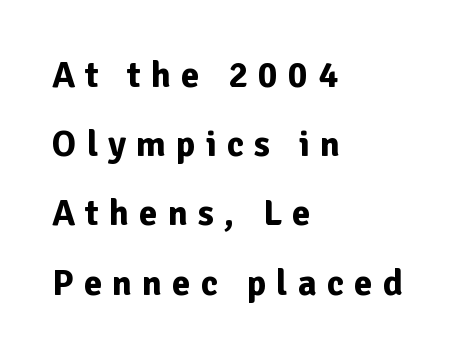
This rendering uses left alignment, leaving the right contour irregular. A typesetter would call this proportional, since set widths differ per character. This is roman type, the default non-slanted kind. Unlike a traditional serif, this face leaves its strokes unadorned.
